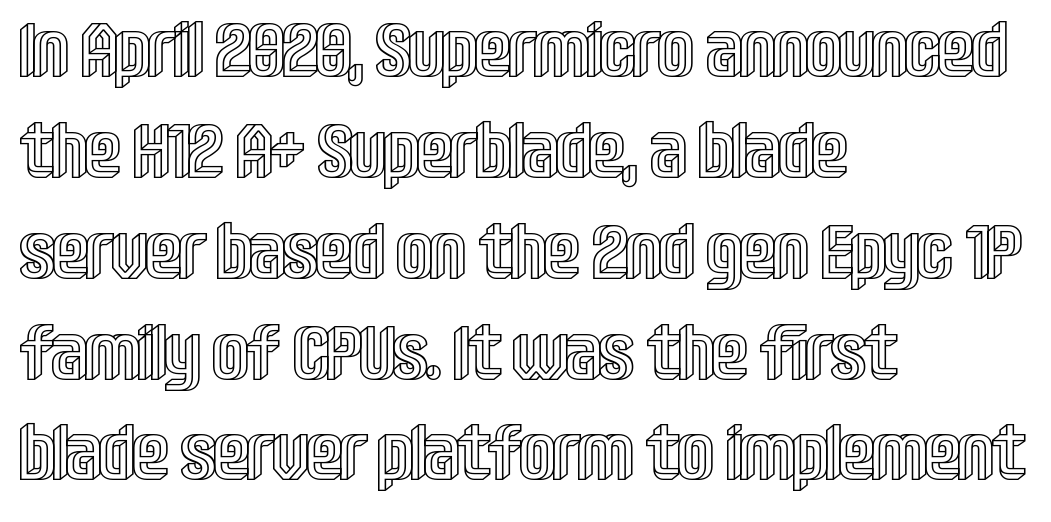
The image shows 77 px condensed type, upright; set left-aligned, normal line spacing (1.31x), normal letter spacing, not underlined; a large x-height.
